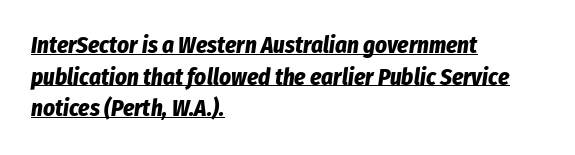
One-word summary of the alignment: left. Is there much room between lines? A standard amount, neither cramped nor airy. The passage shown is emphatically bold. Honestly, the underline is the first thing you notice here. The face used here has a pronounced slope to its letters. The tracking reads as untouched default to a designer's eye.
